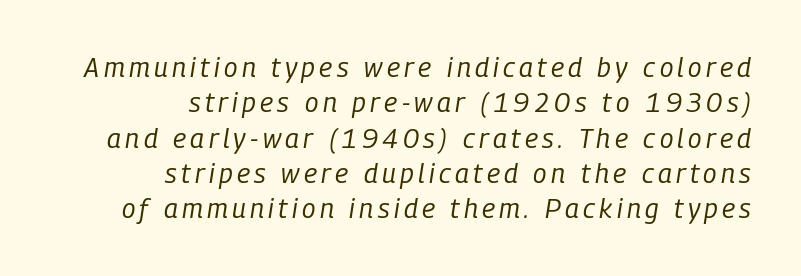
{"italic": "yes", "lean": "right", "slant_degrees": 9, "bold": "no", "underline": "no", "align": "right", "line_spacing": "normal", "line_spacing_ratio": 1.31, "glyph_px": 27}
